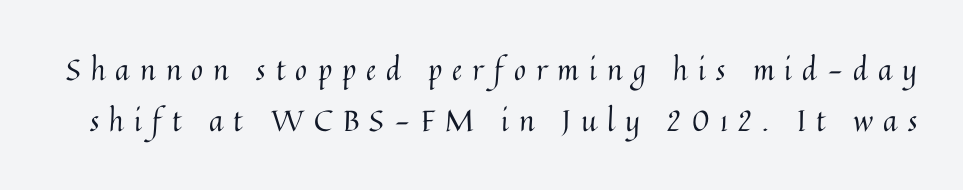
{"bold": "no", "weight": "regular", "width": "normal", "stroke_contrast": "medium", "x_height": "medium", "monospaced": "no", "underline": "no", "line_spacing_ratio": 1.77, "letter_spacing": "wide", "letter_spacing_em": 0.35, "glyph_px": 29}
